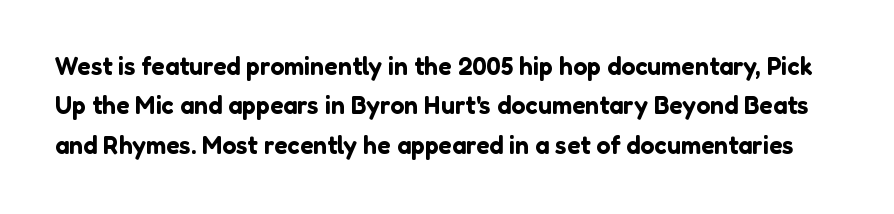
Q: Is the text italic (slanted)? A: No, it is upright.
Q: Is the text underlined? A: No.
Q: Is the spacing between letters normal or unusually wide? A: Normal.
Q: Is the spacing between lines tight, normal or loose? A: Normal.
